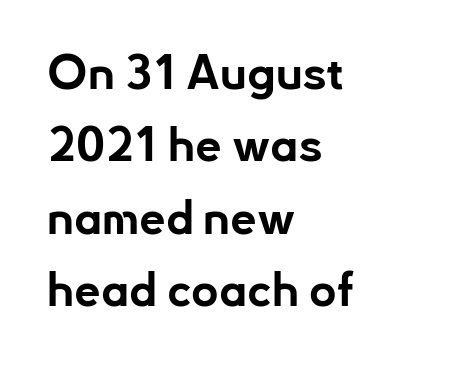
The image shows 47 px bold sans-serif type, upright; set left-aligned, normal line spacing (1.54x), normal letter spacing, not underlined; low stroke contrast and a small x-height.
